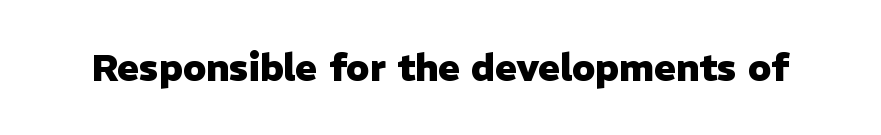
The image shows 37 px heavy sans-serif type, upright; set normal letter spacing, not underlined; low stroke contrast and a medium x-height.
